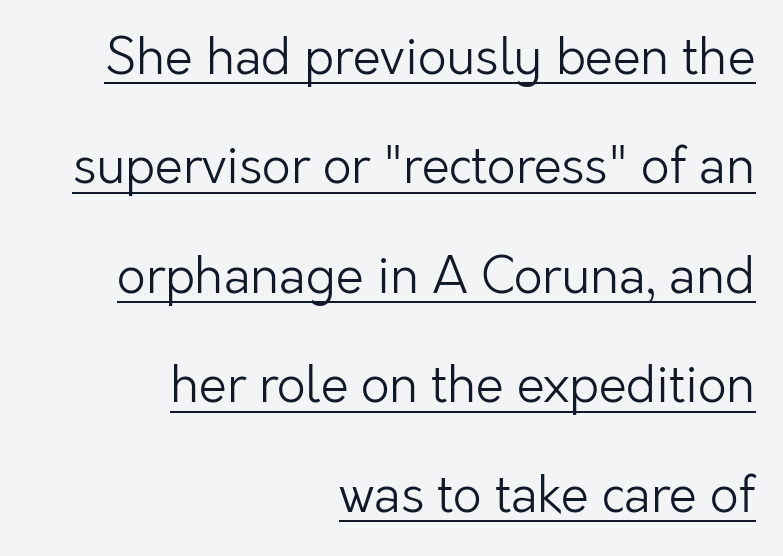
The image shows 50 px light sans-serif type, upright; set right-aligned, loose line spacing (2.19x), normal letter spacing, underlined; low stroke contrast and a medium x-height.
